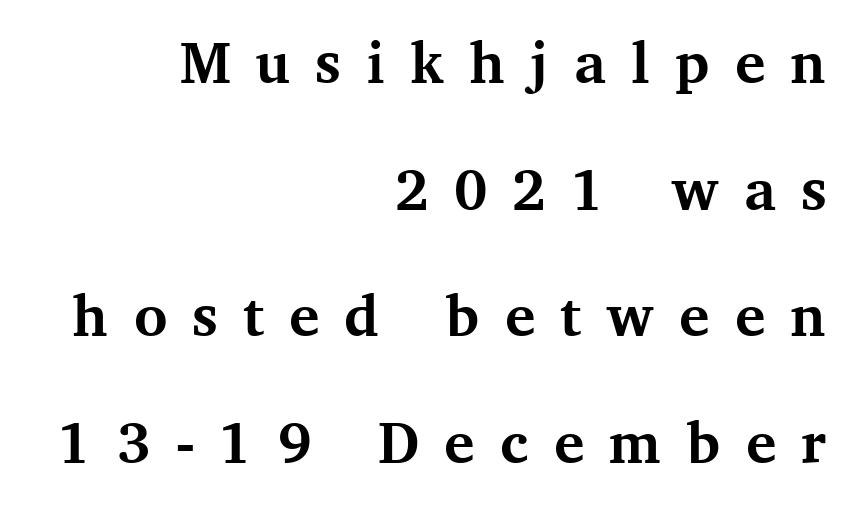
The image shows 57 px bold serif type, upright; set right-aligned, loose line spacing (2.22x), unusually wide letter spacing (+0.44 em), not underlined; medium stroke contrast and a medium x-height.
